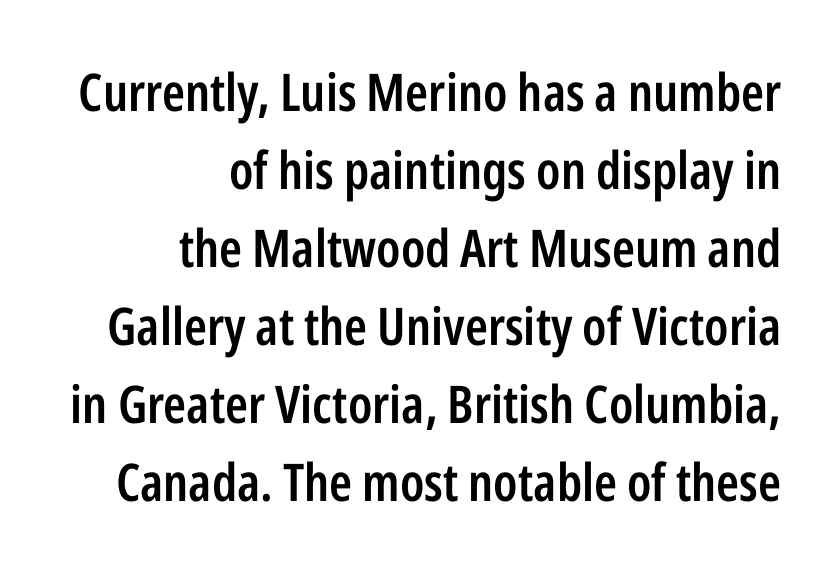
{"serif": "no", "italic": "no", "bold": "semi", "weight": "semibold", "width": "condensed", "stroke_contrast": "low", "x_height": "medium", "monospaced": "no", "underline": "no", "align": "right", "line_spacing": "normal", "line_spacing_ratio": 1.5, "letter_spacing": "normal", "letter_spacing_em": 0.0, "glyph_px": 52}
